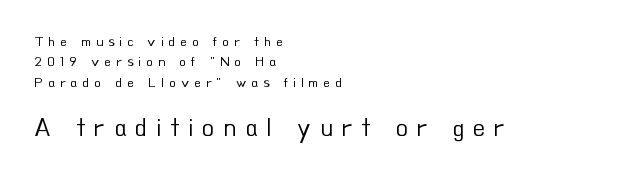
{"italic": "no", "bold": "no", "underline": "no", "align": "left", "line_spacing": "normal", "line_spacing_ratio": 1.46, "letter_spacing": "wide", "letter_spacing_em": 0.35, "larger_block": "second", "size_ratio": 1.79, "glyph_px": 25}
